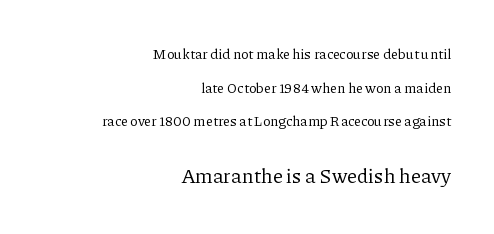
{"italic": "no", "bold": "no", "underline": "no", "align": "right", "line_spacing": "loose", "line_spacing_ratio": 2.41, "letter_spacing": "normal", "letter_spacing_em": 0.0, "larger_block": "second", "size_ratio": 1.43, "glyph_px": 20}
